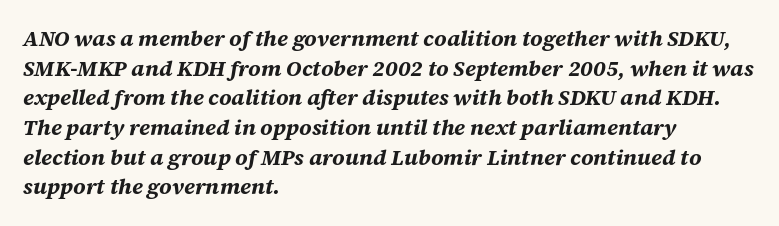
Q: Is the text bold? A: Yes.
Q: Is the text italic (slanted)? A: Yes, it leans right by about 12 degrees.
Q: Is the text underlined? A: No.
Q: How is the paragraph aligned? A: Left-aligned.
Q: Is the spacing between letters normal or unusually wide? A: Normal.
Q: Is the spacing between lines tight, normal or loose? A: Normal.
